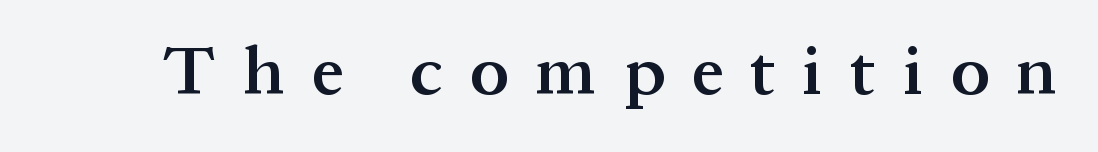
{"serif": "yes", "italic": "no", "bold": "semi", "weight": "semibold", "width": "normal", "stroke_contrast": "medium", "x_height": "medium", "monospaced": "no", "underline": "no", "letter_spacing": "wide", "letter_spacing_em": 0.4, "glyph_px": 69}
